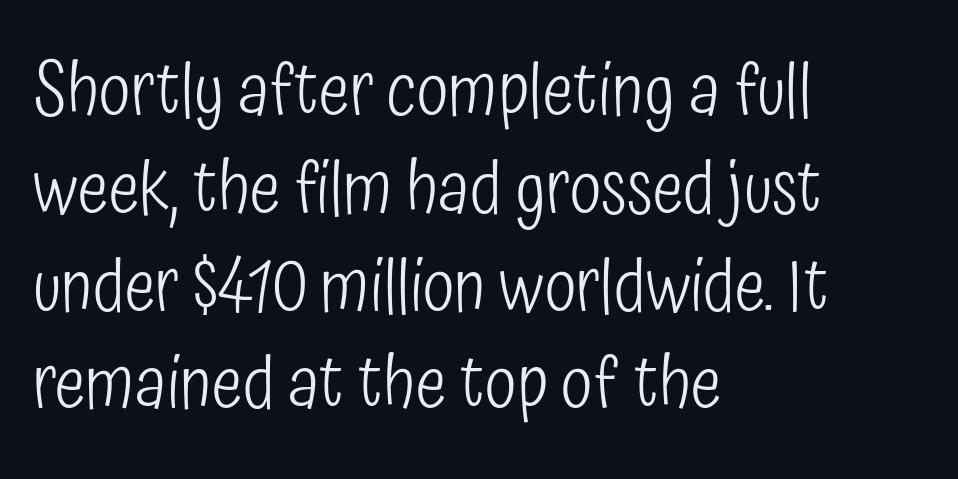
Q: Is the text bold? A: No.
Q: Is the text italic (slanted)? A: No, it is upright.
Q: Is the typeface a serif or a sans-serif typeface? A: Sans-serif.
Q: Is the text underlined? A: No.
Q: How is the paragraph aligned? A: Left-aligned.
Q: Is the spacing between letters normal or unusually wide? A: Normal.
Q: Is the spacing between lines tight, normal or loose? A: Normal.
Q: Width (condensed, normal, or wide)? A: Condensed.
Q: Stroke contrast? A: Low.
Q: x-height? A: Medium.
Q: Monospaced? A: No.
